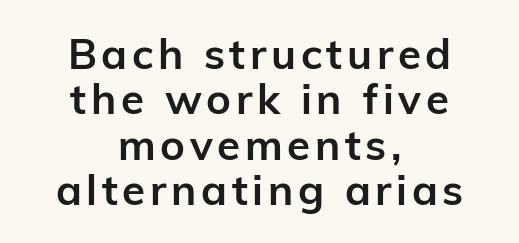
Q: Is the text bold? A: Yes.
Q: Is the text italic (slanted)? A: No, it is upright.
Q: Is the typeface a serif or a sans-serif typeface? A: Sans-serif.
Q: Is the text underlined? A: No.
Q: How is the paragraph aligned? A: Centered.
Q: Is the spacing between lines tight, normal or loose? A: Tight.
Q: Width (condensed, normal, or wide)? A: Normal.
Q: Stroke contrast? A: Low.
Q: x-height? A: Medium.
Q: Monospaced? A: No.
